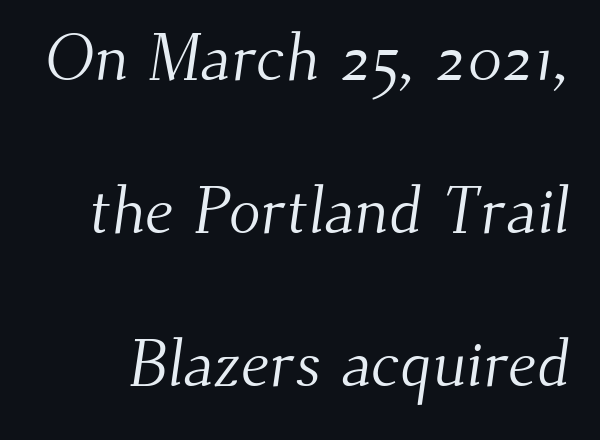
The image shows 66 px light serif type; set loose line spacing (2.32x), normal letter spacing, not underlined; medium stroke contrast and a small x-height.
